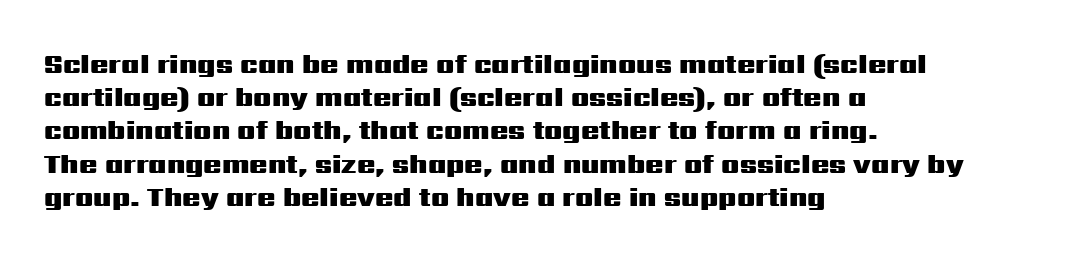
Q: Is the text bold? A: Yes.
Q: Is the text italic (slanted)? A: No, it is upright.
Q: Is the text underlined? A: No.
Q: How is the paragraph aligned? A: Left-aligned.
Q: Is the spacing between letters normal or unusually wide? A: Normal.
